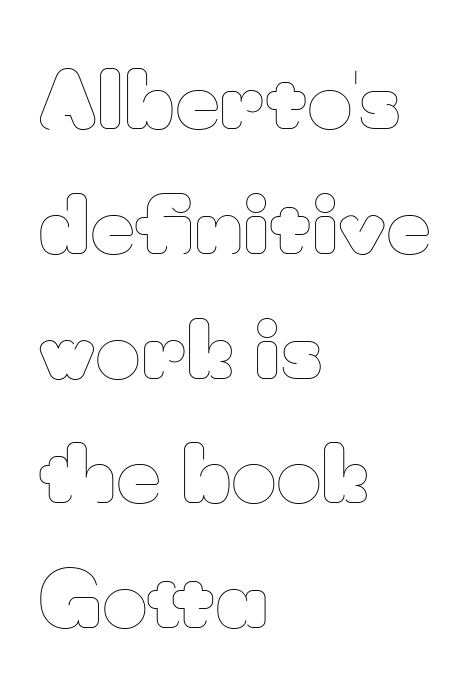
Interline gaps are of average width in this sample. Letter spacing: default. Does the copy run flush right? No — it runs flush left. Any mark beneath the type? The region is blank. Proportional: the letters do not fall into vertical columns. Weight: regular or lighter.
